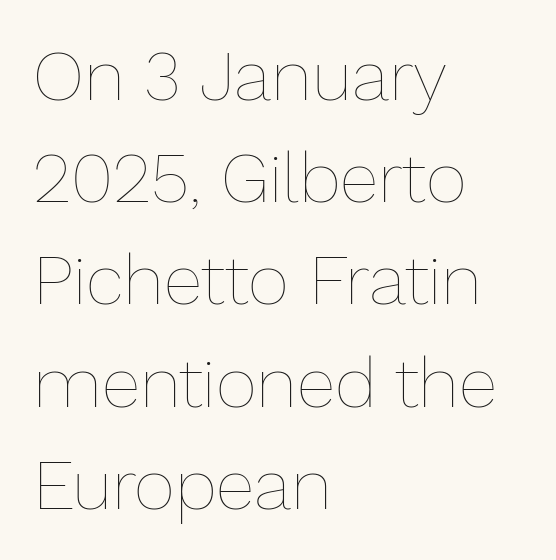
Q: Is the text bold? A: No.
Q: Is the text italic (slanted)? A: No, it is upright.
Q: Is the text underlined? A: No.
Q: How is the paragraph aligned? A: Left-aligned.
Q: Is the spacing between letters normal or unusually wide? A: Normal.
Q: Is the spacing between lines tight, normal or loose? A: Normal.
Q: Width (condensed, normal, or wide)? A: Normal.
Q: Stroke contrast? A: Low.
Q: x-height? A: Medium.
Q: Monospaced? A: No.
